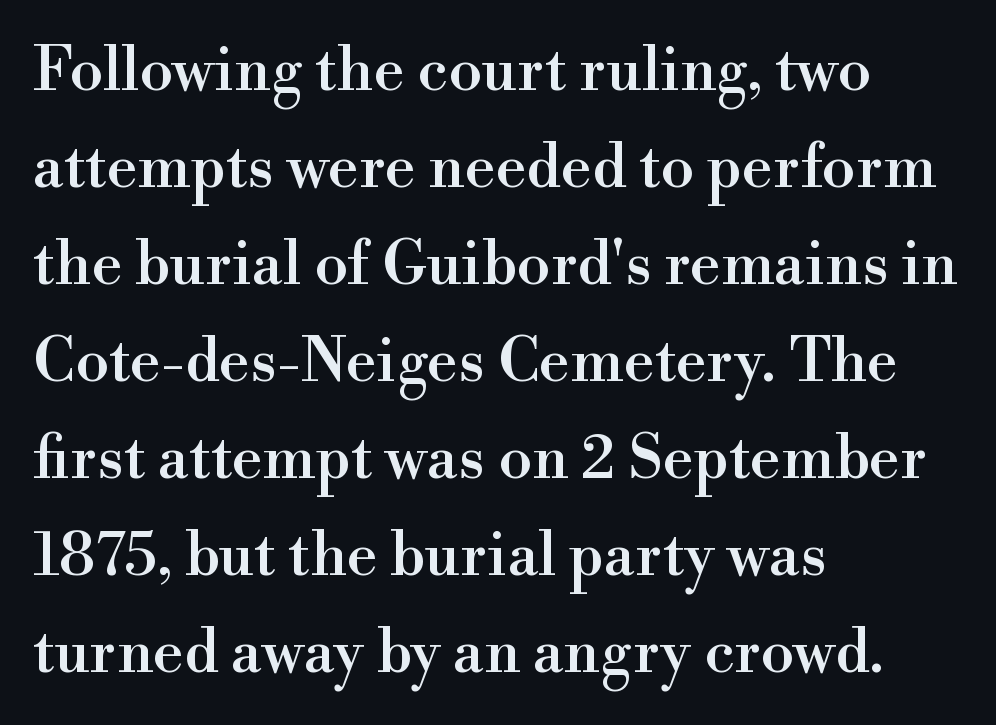
{"serif": "yes", "italic": "no", "width": "normal", "x_height": "small", "monospaced": "no", "underline": "no", "align": "left", "line_spacing": "normal", "line_spacing_ratio": 1.59, "letter_spacing": "normal", "letter_spacing_em": 0.0, "glyph_px": 61}
